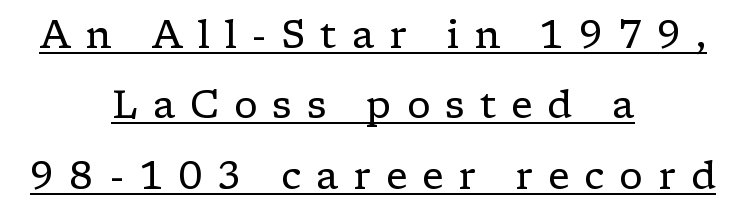
Looks like regular typesetting: each glyph gets only the width it needs. This is the regular roman posture of the typeface. Casual observation: everything's sitting right in the middle. Yep, those are serifs on the letters. Weight: not bold — regular or lighter.
